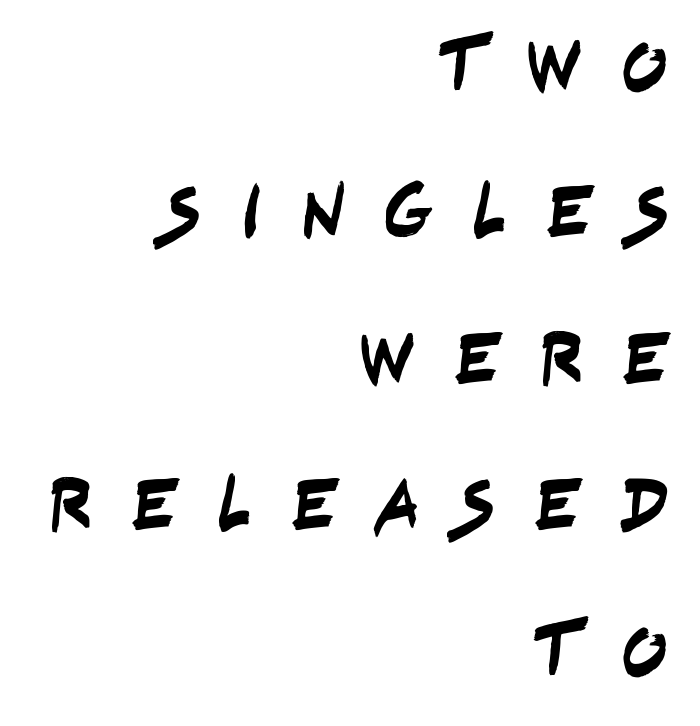
{"serif": "no", "width": "condensed", "stroke_contrast": "low", "x_height": "large", "monospaced": "no", "underline": "no", "align": "right", "line_spacing": "loose", "line_spacing_ratio": 1.9, "letter_spacing": "wide", "letter_spacing_em": 0.49, "glyph_px": 77}
